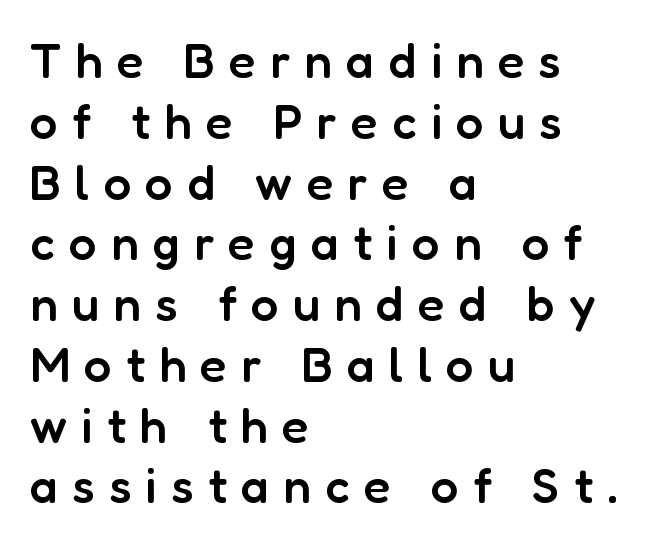
{"serif": "no", "italic": "no", "bold": "semi", "weight": "semibold", "width": "normal", "stroke_contrast": "low", "x_height": "medium", "monospaced": "no", "underline": "no", "align": "left", "line_spacing_ratio": 1.24, "letter_spacing": "wide", "letter_spacing_em": 0.29, "glyph_px": 49}
